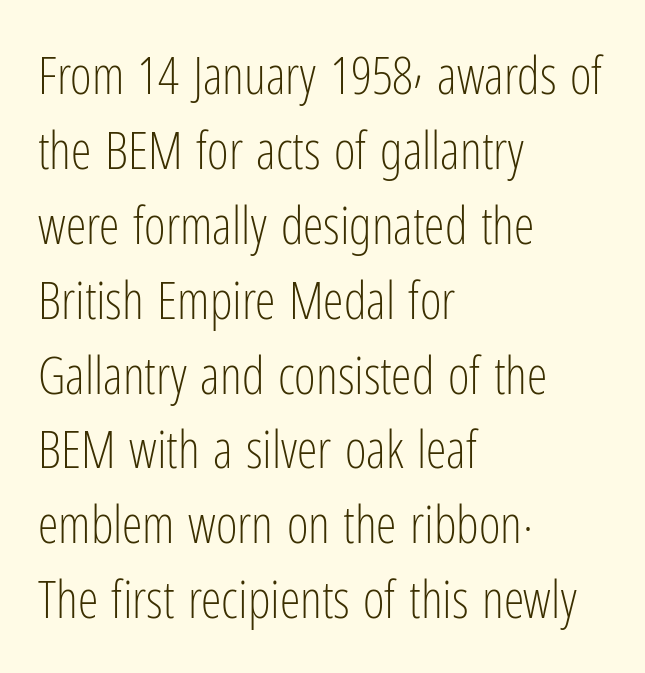
A typesetter would label this face a sans. Stroke thickness stays within the range of a standard reading face or lighter. This rendering features lettering with no underline. Where is the straight margin? On the left. Italic? Not at all — the glyphs are vertical. Each new line begins a customary step beneath the previous one.
